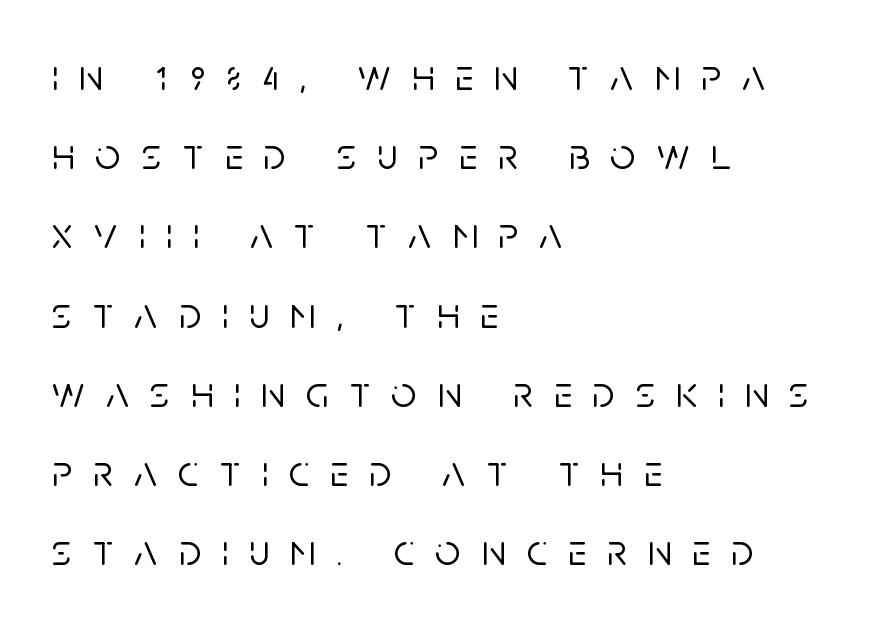
Q: Is the text italic (slanted)? A: No, it is upright.
Q: Is the typeface a serif or a sans-serif typeface? A: Sans-serif.
Q: Is the text underlined? A: No.
Q: How is the paragraph aligned? A: Left-aligned.
Q: Is the spacing between letters normal or unusually wide? A: Unusually wide.
Q: Width (condensed, normal, or wide)? A: Normal.
Q: Stroke contrast? A: Low.
Q: x-height? A: Large.
Q: Monospaced? A: No.
